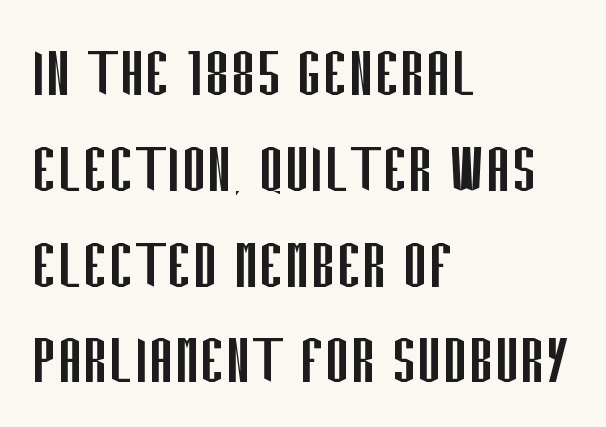
Q: Is the text bold? A: No.
Q: Is the text italic (slanted)? A: No, it is upright.
Q: Is the typeface a serif or a sans-serif typeface? A: Sans-serif.
Q: Is the text underlined? A: No.
Q: How is the paragraph aligned? A: Left-aligned.
Q: Is the spacing between letters normal or unusually wide? A: Normal.
Q: Is the spacing between lines tight, normal or loose? A: Normal.
Q: Width (condensed, normal, or wide)? A: Condensed.
Q: Stroke contrast? A: Low.
Q: x-height? A: Large.
Q: Monospaced? A: No.
